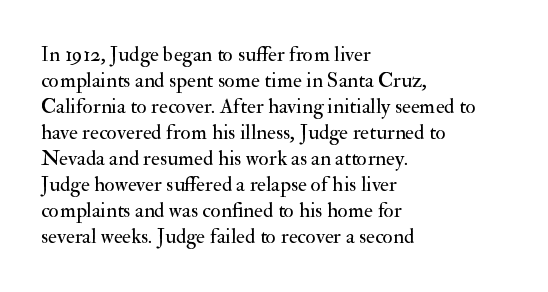
{"italic": "no", "bold": "no", "underline": "no", "align": "left", "line_spacing_ratio": 1.24, "letter_spacing": "normal", "letter_spacing_em": 0.0, "glyph_px": 21}
